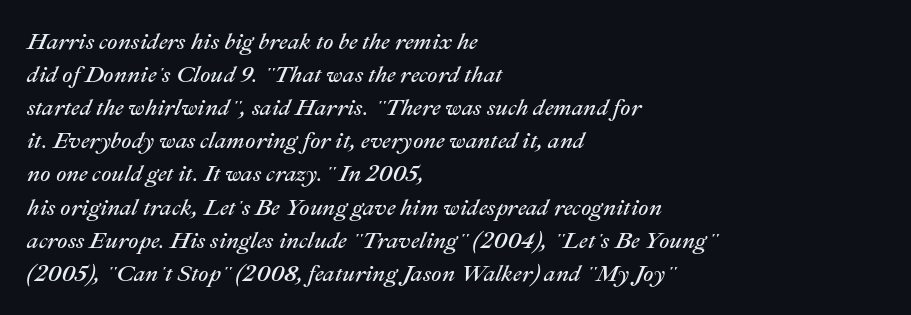
{"italic": "yes", "lean": "right", "slant_degrees": 22, "bold": "no", "underline": "no", "align": "left", "line_spacing": "normal", "line_spacing_ratio": 1.44, "letter_spacing": "normal", "letter_spacing_em": 0.0, "glyph_px": 23}
